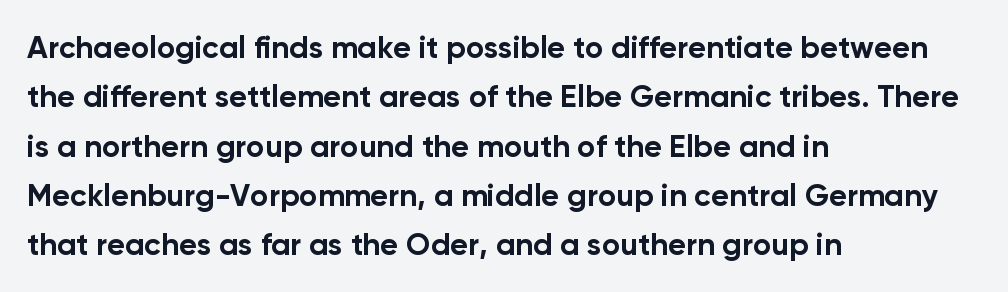
Q: Is the text bold? A: Yes.
Q: Is the text italic (slanted)? A: No, it is upright.
Q: Is the typeface a serif or a sans-serif typeface? A: Sans-serif.
Q: Is the text underlined? A: No.
Q: How is the paragraph aligned? A: Left-aligned.
Q: Is the spacing between letters normal or unusually wide? A: Normal.
Q: Is the spacing between lines tight, normal or loose? A: Normal.
Q: Width (condensed, normal, or wide)? A: Normal.
Q: Stroke contrast? A: Low.
Q: x-height? A: Medium.
Q: Monospaced? A: No.
